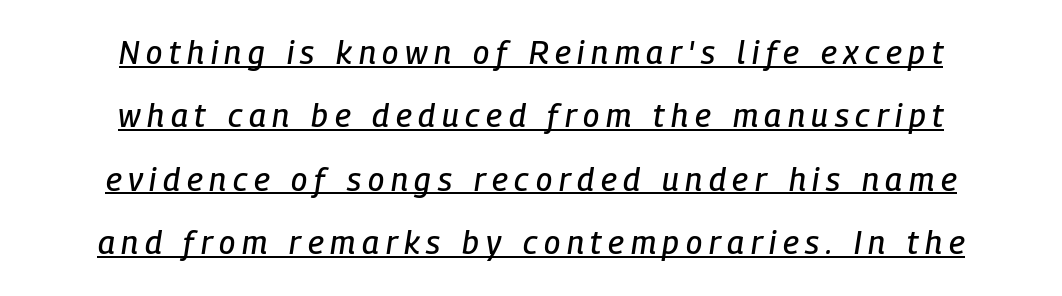
Leftover space on each line is divided equally before and after the words. The designer dialed line spacing up above the default. Do the characters align in a grid? No, the font is proportional. Glyph-to-glyph distance is far greater than everyday printed text. The glyphs are accompanied by a horizontal stroke just below them.
